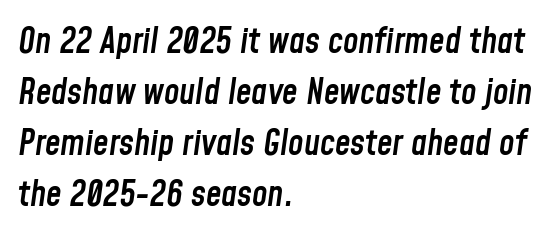
Standard letterfit; no display-style spreading of the glyphs. Type without underlining. A typesetter would call this proportional, since set widths differ per character. There's an unmistakable incline to the writing here. Does the leading feel generous? No, just average.
